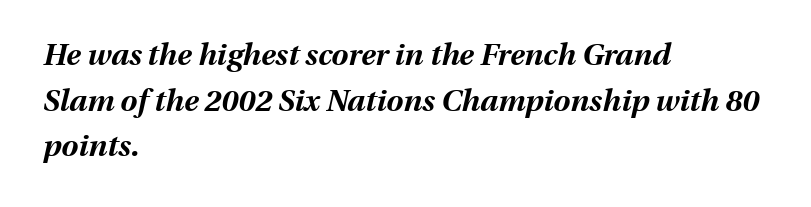
The image shows 30 px bold type, italic (leaning right); set left-aligned, normal line spacing (1.52x), normal letter spacing, not underlined; medium stroke contrast and a medium x-height.
